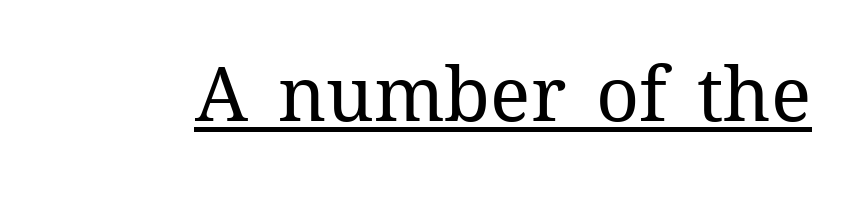
The rendering uses natural spacing where letterforms have individual widths. The glyphs are accompanied by a horizontal stroke just below them. The lettering holds an erect, upright posture throughout. The strokes are not fattened; the text isn't bold. Standard letterfit; no display-style spreading of the glyphs.
